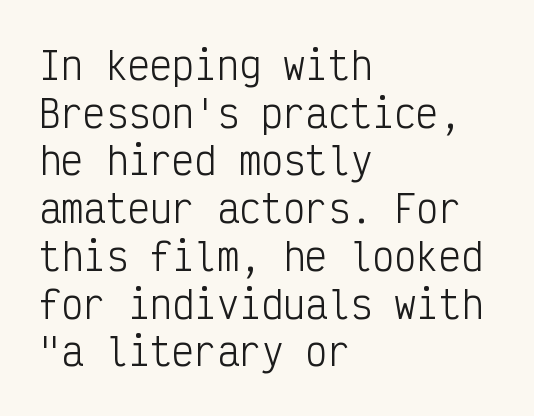
The image shows 37 px light, condensed sans-serif type, upright, monospaced; set left-aligned, normal line spacing (1.29x), normal letter spacing, not underlined; low stroke contrast and a medium x-height.
